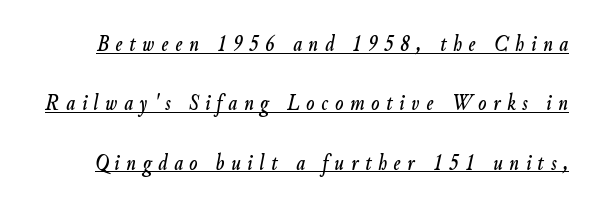
Decoration check: the copy is underlined. Quick note: italic. The gaps between neighbouring characters are conspicuously large. Compared with typical paragraphs, the rows here are farther apart.
